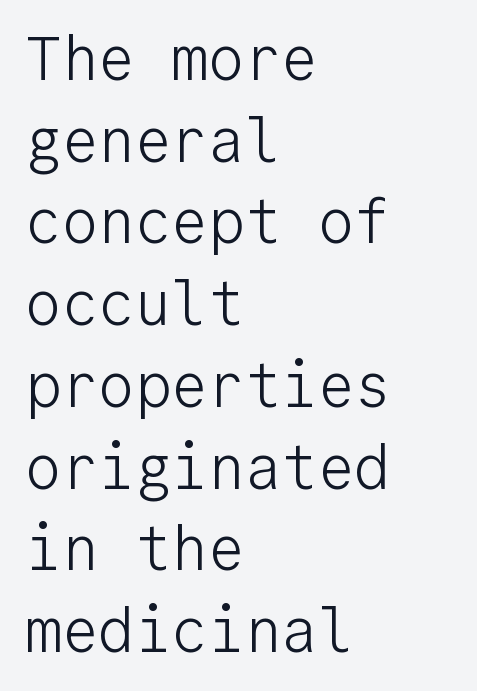
The image shows 61 px light sans-serif type, upright, monospaced; set left-aligned, normal line spacing (1.34x), normal letter spacing, not underlined; low stroke contrast and a medium x-height.
